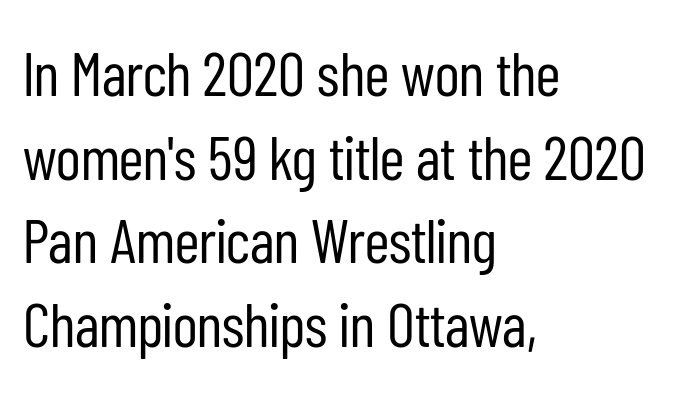
Regarding serifs, this sample does without them. A roman cut, with each character standing at attention. The cut favours lightness, reaching ordinary text weight at its darkest. Does extra space separate the letters? No, they use regular spacing. Honestly, there is no underline to notice here at all. Quick note: interline space is typical.
